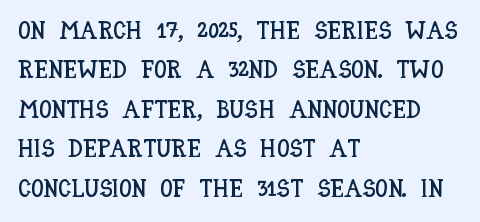
The image shows 25 px text type, upright; set left-aligned, normal line spacing (1.58x), normal letter spacing, not underlined.
